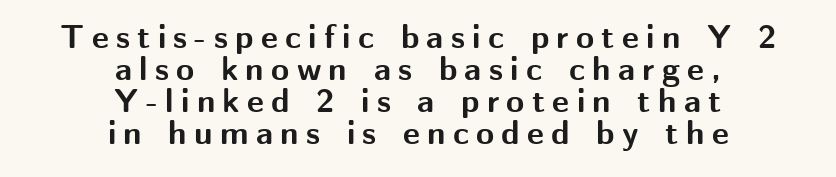
Q: Is the text bold? A: Yes.
Q: Is the text italic (slanted)? A: No, it is upright.
Q: Is the typeface a serif or a sans-serif typeface? A: Sans-serif.
Q: Is the text underlined? A: No.
Q: How is the paragraph aligned? A: Centered.
Q: Is the spacing between letters normal or unusually wide? A: Unusually wide.
Q: Is the spacing between lines tight, normal or loose? A: Tight.
Q: Width (condensed, normal, or wide)? A: Normal.
Q: Stroke contrast? A: Medium.
Q: x-height? A: Medium.
Q: Monospaced? A: No.
